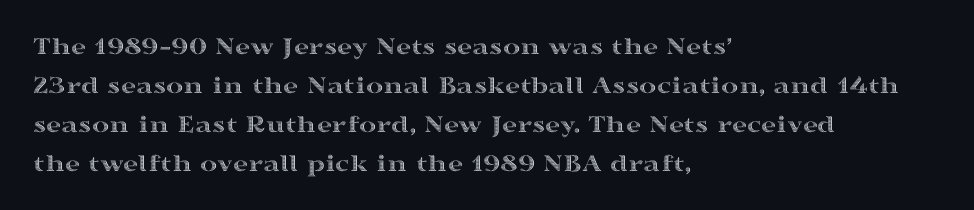
The compositor pushed each line to the left boundary. Every stem runs plumb, perpendicular to the baseline. This sample keeps an unexceptional amount of space between lines. Here the glyphs are tracked normally, forming tight word shapes. Descender tails drop into unmarked territory.
